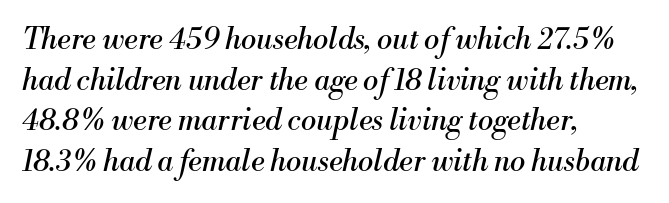
Note the varied advance widths — an 'i' is clearly narrower than an 'm'. How would I describe the line gaps? Plain and ordinary. Ink coverage per letter is moderate at most. Check where the strokes stop: tiny serifs finish them off. Check under the words: just untouched page.
